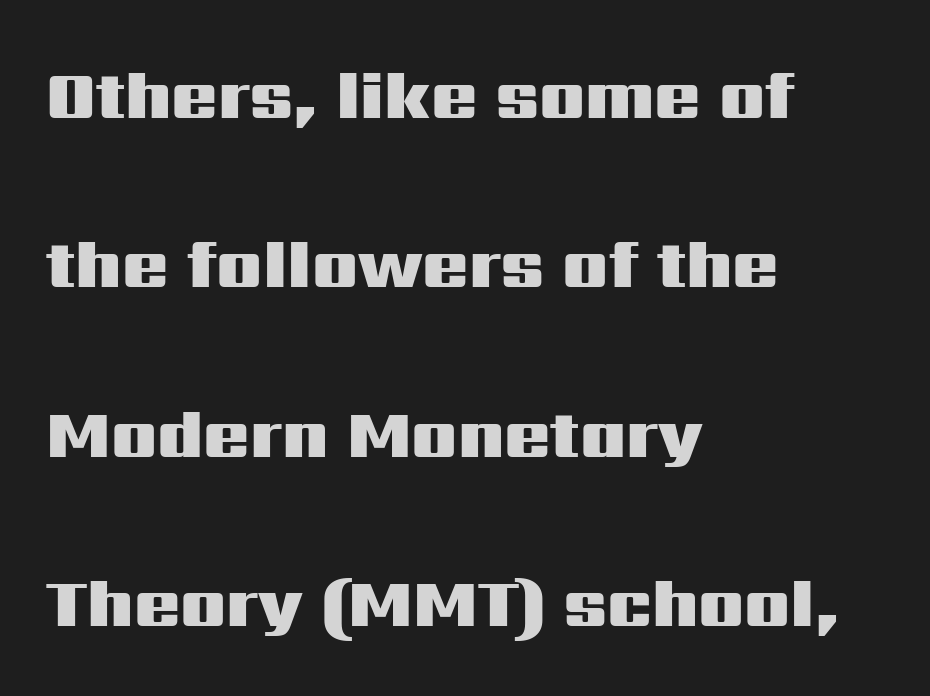
Q: Is the text bold? A: Yes.
Q: Is the text italic (slanted)? A: No, it is upright.
Q: Is the typeface a serif or a sans-serif typeface? A: Sans-serif.
Q: Is the text underlined? A: No.
Q: How is the paragraph aligned? A: Left-aligned.
Q: Is the spacing between letters normal or unusually wide? A: Normal.
Q: Is the spacing between lines tight, normal or loose? A: Loose.
Q: Width (condensed, normal, or wide)? A: Wide.
Q: Stroke contrast? A: Medium.
Q: x-height? A: Medium.
Q: Monospaced? A: No.
